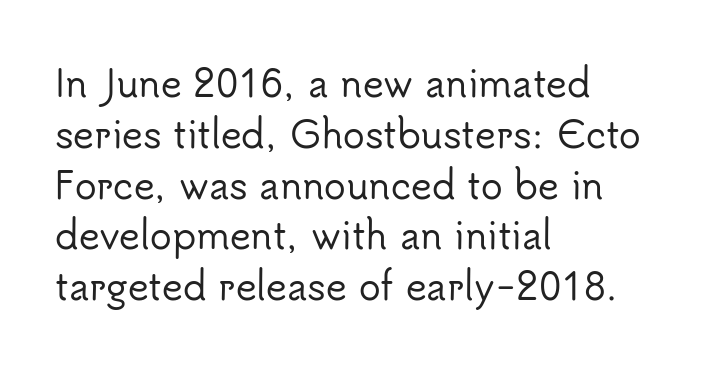
The image shows 36 px sans-serif type, upright; set left-aligned, normal line spacing (1.41x), normal letter spacing, not underlined; low stroke contrast and a small x-height.
